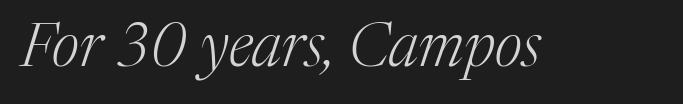
Q: Is the text bold? A: No.
Q: Is the text italic (slanted)? A: Yes, it leans right by about 17 degrees.
Q: Is the typeface a serif or a sans-serif typeface? A: Serif.
Q: Is the text underlined? A: No.
Q: Is the spacing between letters normal or unusually wide? A: Normal.
Q: Width (condensed, normal, or wide)? A: Normal.
Q: Stroke contrast? A: Medium.
Q: x-height? A: Medium.
Q: Monospaced? A: No.
